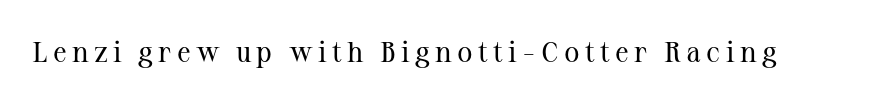
Varying glyph widths throughout — classic text-font behaviour. Type without underlining. Stroke thickness stays within the range of a standard reading face or lighter. This is serif lettering, the kind often seen in printed books.
